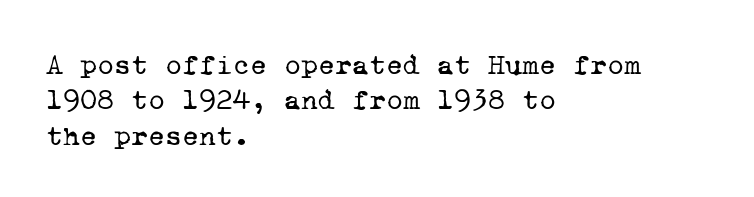
Descenders hang freely into open space. Counters stay open thanks to moderate or lighter strokes. Is this a sans? No — the strokes have serifs. The letters march in equal steps, a hallmark of fixed-pitch type. The letterforms sit shoulder to shoulder at normal distance.
